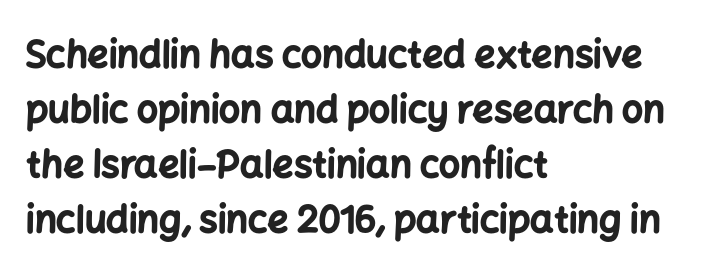
Is this a fixed-width face? No — the glyphs have proportional, varying widths. Plenty of ink on the page — the face is bold. The rendering keeps characters at their native spacing. The passage is arranged the way most books set body copy — flush left. The specimen omits any rule beneath the text block's lines. Notice how the stems are strictly vertical — no italics here.
